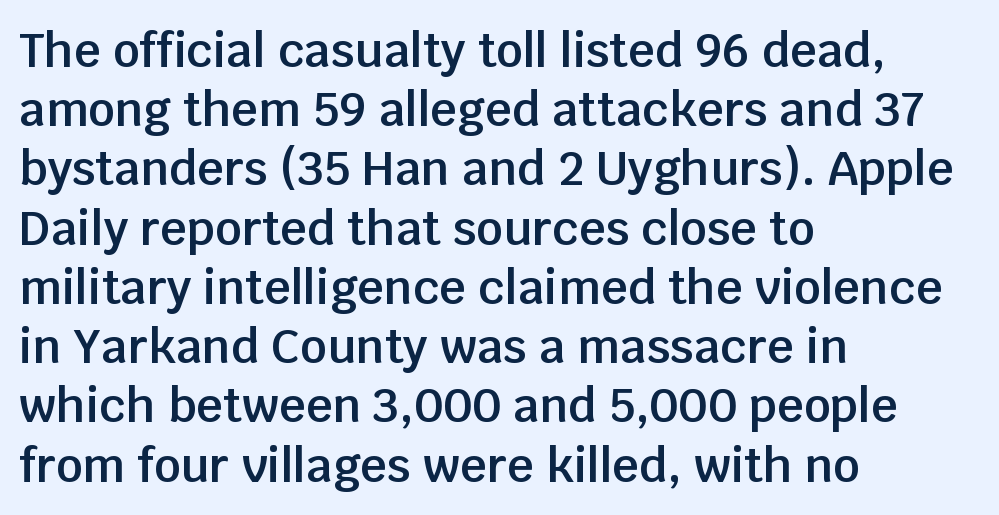
The image shows 47 px semibold sans-serif type, upright; set left-aligned, normal line spacing (1.26x), normal letter spacing, not underlined; low stroke contrast and a large x-height.
